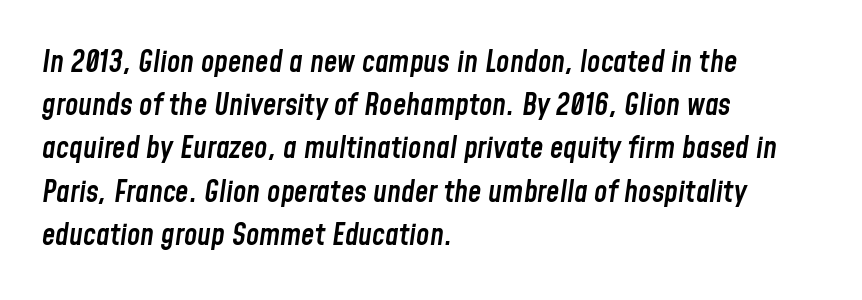
Q: Is the text bold? A: Semi-bold.
Q: Is the text italic (slanted)? A: Yes, it leans right by about 8 degrees.
Q: Is the text underlined? A: No.
Q: How is the paragraph aligned? A: Left-aligned.
Q: Is the spacing between letters normal or unusually wide? A: Normal.
Q: Is the spacing between lines tight, normal or loose? A: Normal.
Q: Width (condensed, normal, or wide)? A: Condensed.
Q: Stroke contrast? A: Low.
Q: x-height? A: Medium.
Q: Monospaced? A: No.
